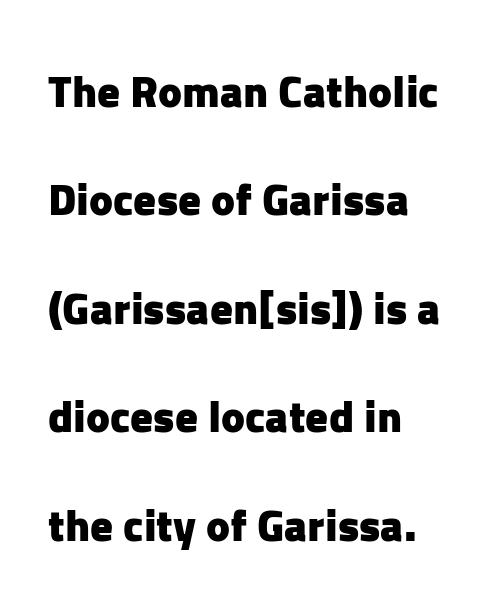
The image shows 45 px heavy sans-serif type, upright; set left-aligned, loose line spacing (2.41x), normal letter spacing, not underlined; low stroke contrast and a medium x-height.
